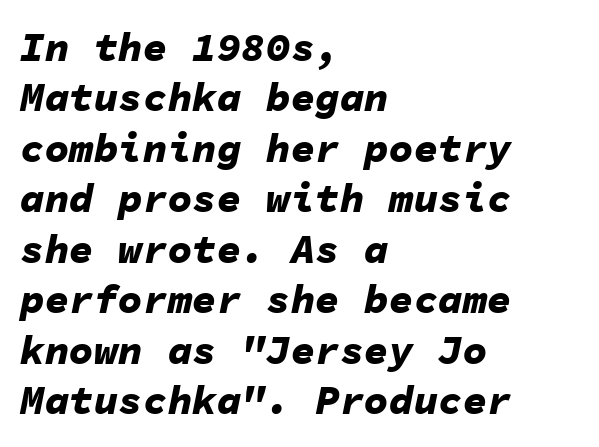
Q: Is the text bold? A: Yes.
Q: Is the text italic (slanted)? A: Yes, it leans right by about 11 degrees.
Q: Is the text underlined? A: No.
Q: How is the paragraph aligned? A: Left-aligned.
Q: Is the spacing between letters normal or unusually wide? A: Normal.
Q: Width (condensed, normal, or wide)? A: Normal.
Q: Stroke contrast? A: Low.
Q: x-height? A: Medium.
Q: Monospaced? A: Yes.
